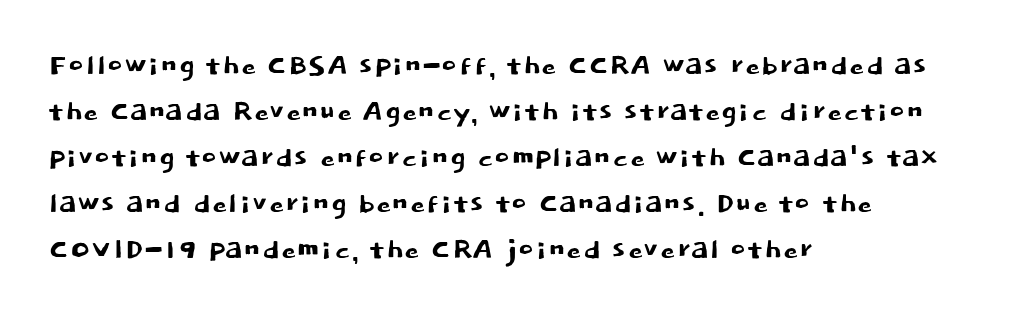
The image shows 37 px sans-serif type, upright; set left-aligned, line spacing 1.24x, normal letter spacing, not underlined; low stroke contrast and a large x-height.
